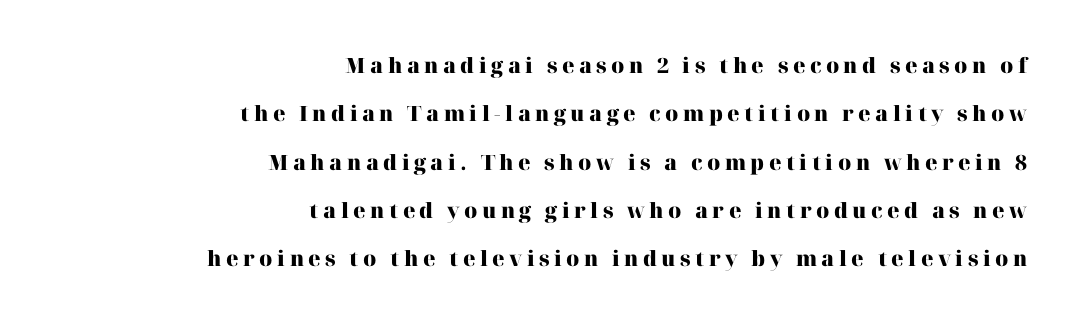
{"italic": "no", "bold": "yes", "underline": "no", "align": "right", "line_spacing": "loose", "line_spacing_ratio": 2.3, "letter_spacing": "wide", "letter_spacing_em": 0.21, "glyph_px": 21}
